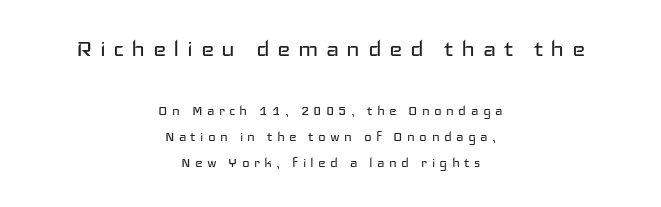
The image shows 28 px regular-weight, wide sans-serif type, upright; set centered, normal line spacing (1.63x), unusually wide letter spacing (+0.27 em), not underlined; the first (top) block is 1.75x larger; low stroke contrast and a medium x-height.
